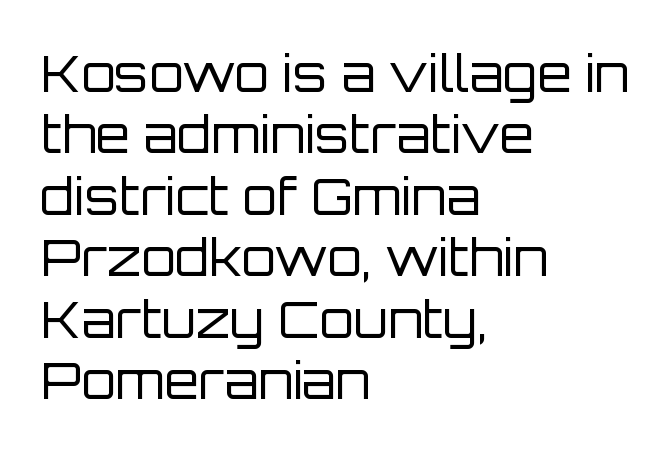
Q: Is the text bold? A: No.
Q: Is the text italic (slanted)? A: No, it is upright.
Q: Is the typeface a serif or a sans-serif typeface? A: Sans-serif.
Q: Is the text underlined? A: No.
Q: How is the paragraph aligned? A: Left-aligned.
Q: Is the spacing between letters normal or unusually wide? A: Normal.
Q: Width (condensed, normal, or wide)? A: Normal.
Q: Stroke contrast? A: Low.
Q: x-height? A: Large.
Q: Monospaced? A: No.
